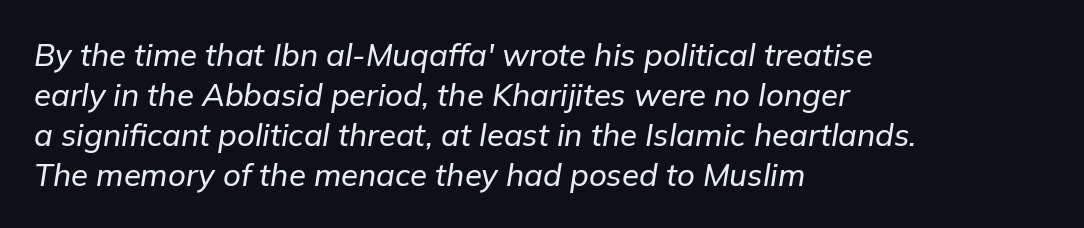
The image shows 31 px text type, italic (leaning right); set left-aligned, normal line spacing (1.29x), normal letter spacing, not underlined; low stroke contrast and a medium x-height.
